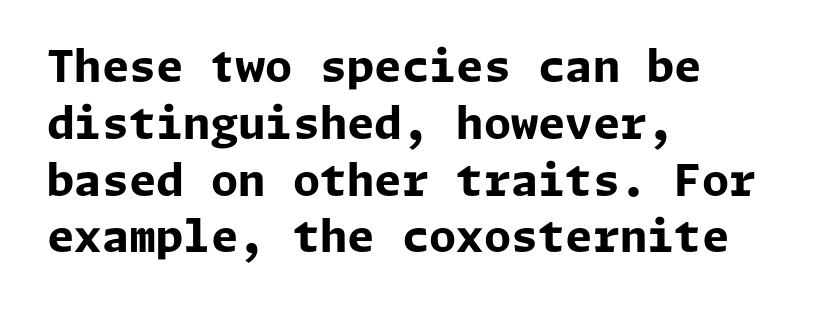
Heavy, bold letterforms. Serif or sans? Sans — the stroke terminals are bare. The line texture is even and compact thanks to regular tracking. The specimen reads as upright at a glance.
